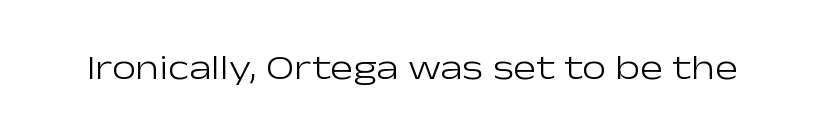
Nope, no serifs anywhere on these letters. Character widths vary here, with narrow letters taking less room than wide ones. Decoration check: the copy has no underline. Short note: letters normally spaced. Rendered with straight, roman letterforms. The font sits on the lighter half of the weight spectrum, regular included.
